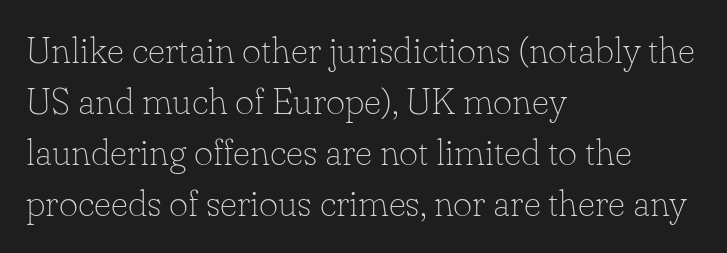
Only glyphs here, with clear space below each row. Unlike a clean sans, this face finishes its strokes with serifs. Notice how the passage keeps a crisp vertical edge on the left only. Is this a fixed-width face? No — the glyphs have proportional, varying widths.
